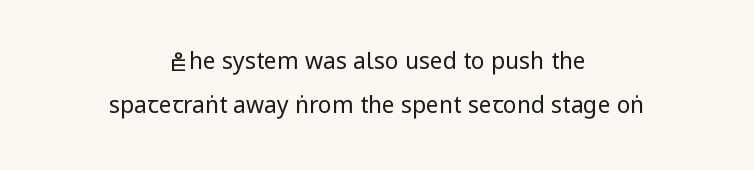
Stems and bowls with no extra thickness — not bold. Rule under the text: the space is simply empty. Tall strokes in this sample are plumb rather than angled. Airy leading.
